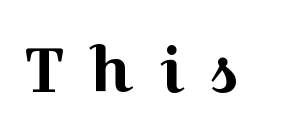
Q: Is the text italic (slanted)? A: No, it is upright.
Q: Is the typeface a serif or a sans-serif typeface? A: Serif.
Q: Is the text underlined? A: No.
Q: Is the spacing between letters normal or unusually wide? A: Unusually wide.
Q: Width (condensed, normal, or wide)? A: Wide.
Q: x-height? A: Medium.
Q: Monospaced? A: No.
